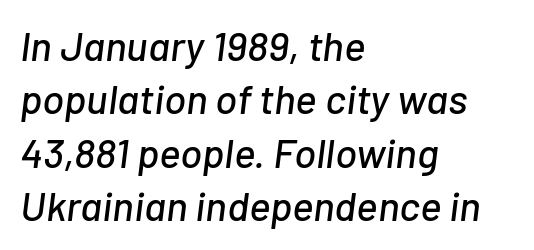
Q: Is the text italic (slanted)? A: Yes, it leans right by about 7 degrees.
Q: Is the text underlined? A: No.
Q: How is the paragraph aligned? A: Left-aligned.
Q: Is the spacing between letters normal or unusually wide? A: Normal.
Q: Is the spacing between lines tight, normal or loose? A: Normal.
Q: Width (condensed, normal, or wide)? A: Normal.
Q: Stroke contrast? A: Low.
Q: x-height? A: Medium.
Q: Monospaced? A: No.
